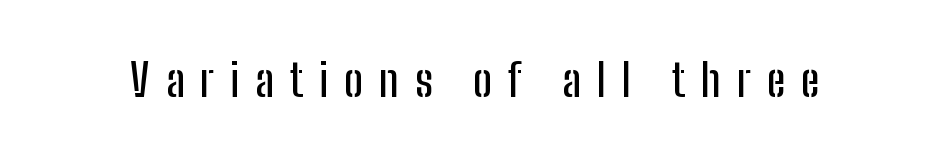
Q: Is the text italic (slanted)? A: No, it is upright.
Q: Is the typeface a serif or a sans-serif typeface? A: Sans-serif.
Q: Is the text underlined? A: No.
Q: Is the spacing between letters normal or unusually wide? A: Unusually wide.
Q: Width (condensed, normal, or wide)? A: Condensed.
Q: Stroke contrast? A: Low.
Q: x-height? A: Medium.
Q: Monospaced? A: No.
